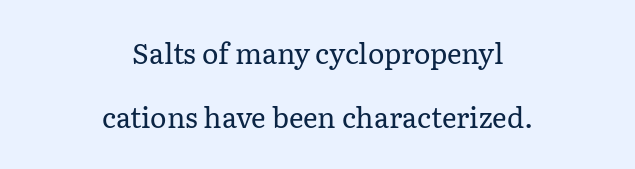
{"serif": "yes", "italic": "no", "bold": "no", "weight": "regular", "width": "normal", "stroke_contrast": "low", "x_height": "medium", "monospaced": "no", "underline": "no", "align": "center", "line_spacing": "loose", "line_spacing_ratio": 2.29, "letter_spacing": "normal", "letter_spacing_em": 0.0, "glyph_px": 28}
